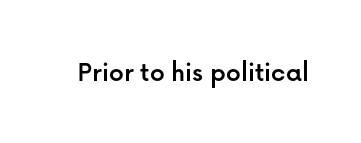
{"serif": "no", "italic": "no", "width": "normal", "stroke_contrast": "low", "x_height": "medium", "monospaced": "no", "underline": "no", "letter_spacing": "normal", "letter_spacing_em": 0.0, "glyph_px": 29}
